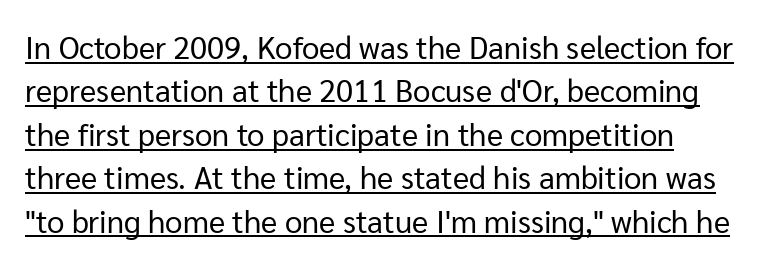
The image shows 31 px regular-weight sans-serif type, upright; set normal line spacing (1.4x), normal letter spacing, underlined; low stroke contrast and a medium x-height.
